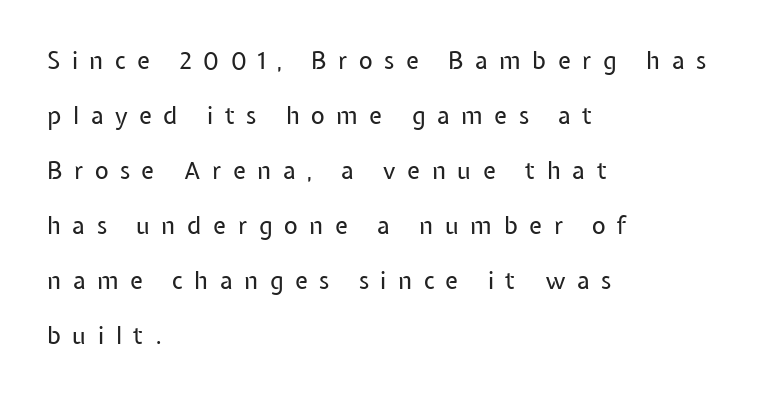
Q: Is the text bold? A: No.
Q: Is the text italic (slanted)? A: No, it is upright.
Q: Is the text underlined? A: No.
Q: How is the paragraph aligned? A: Left-aligned.
Q: Is the spacing between letters normal or unusually wide? A: Unusually wide.
Q: Is the spacing between lines tight, normal or loose? A: Loose.
